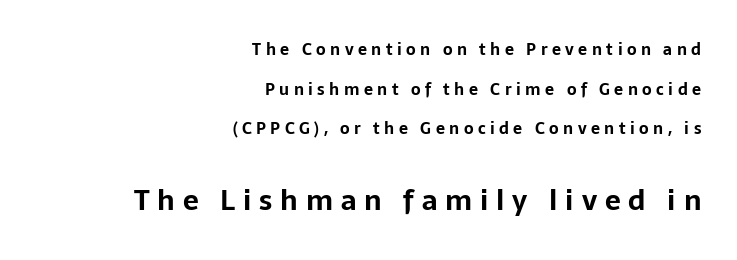
The face used here is proportionally spaced, like ordinary book or web type. The foot of each line stays bare and open. Words appear elongated and porous because spacing is wide. Regarding serifs, this sample does without them. Leading: increased.
